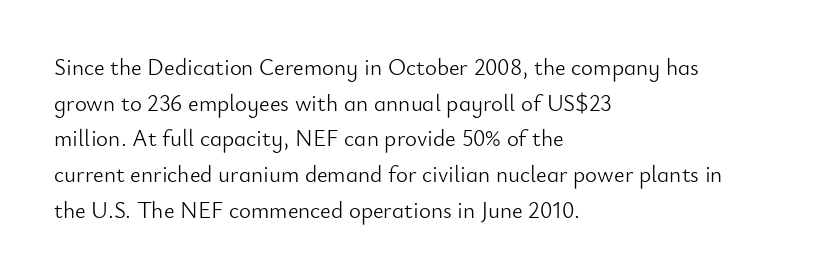
Q: Is the text bold? A: No.
Q: Is the text italic (slanted)? A: No, it is upright.
Q: Is the text underlined? A: No.
Q: How is the paragraph aligned? A: Left-aligned.
Q: Is the spacing between letters normal or unusually wide? A: Normal.
Q: Is the spacing between lines tight, normal or loose? A: Normal.
